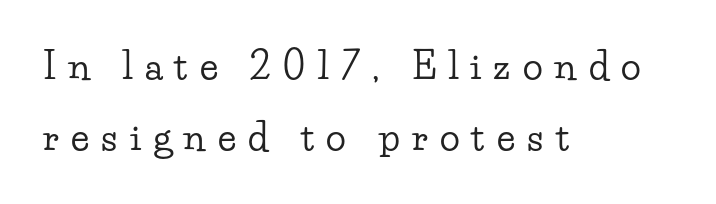
Q: Is the text italic (slanted)? A: No, it is upright.
Q: Is the typeface a serif or a sans-serif typeface? A: Serif.
Q: Is the text underlined? A: No.
Q: How is the paragraph aligned? A: Left-aligned.
Q: Is the spacing between letters normal or unusually wide? A: Unusually wide.
Q: Is the spacing between lines tight, normal or loose? A: Loose.
Q: Width (condensed, normal, or wide)? A: Wide.
Q: Stroke contrast? A: Low.
Q: x-height? A: Small.
Q: Monospaced? A: No.
